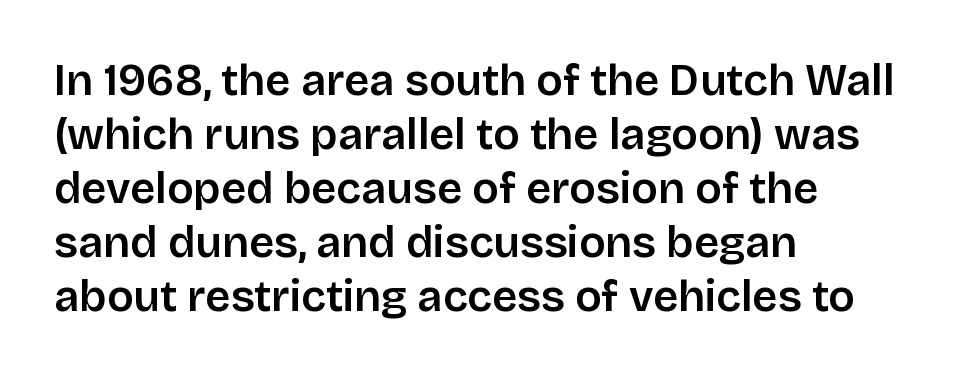
{"serif": "no", "italic": "no", "width": "normal", "stroke_contrast": "low", "x_height": "large", "monospaced": "no", "underline": "no", "align": "left", "line_spacing_ratio": 1.23, "letter_spacing": "normal", "letter_spacing_em": 0.0, "glyph_px": 44}
